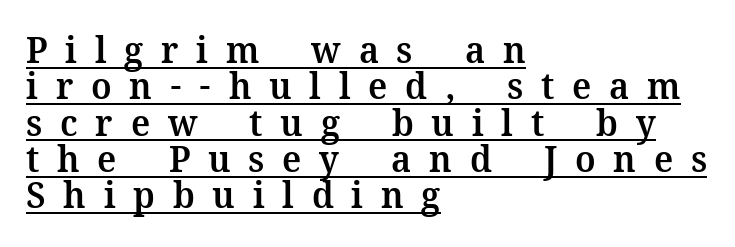
The image shows 37 px semibold serif type, upright; set left-aligned, tight line spacing (0.98x), unusually wide letter spacing (+0.48 em), underlined; medium stroke contrast and a medium x-height.
